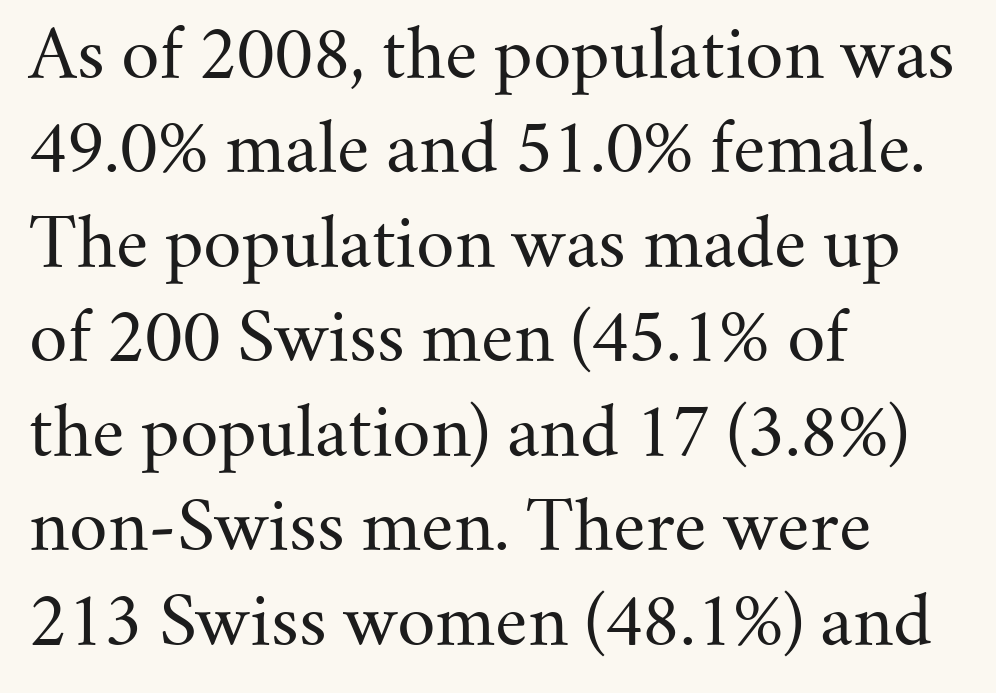
Descenders hang freely into open space. A light-to-regular cut is what we see here. These lines are set flush left with a ragged right edge. Looks like regular typesetting: each glyph gets only the width it needs.
